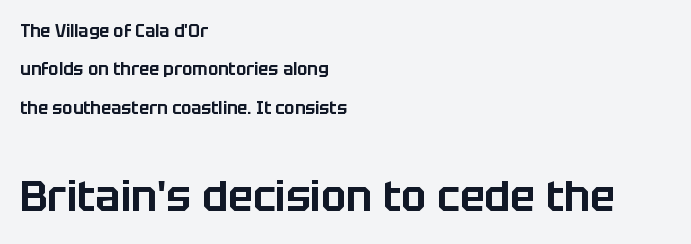
Ordinary non-slanted type is in use. Typesetter's note — lower block bumped up in size, upper block left smaller. What kind of face is this? One without serifs — a sans. The passage shown is typed in a proportional face where columns would drift. Compared with a centered layout, this one pins lines to the left instead. There is no visible air inserted between adjacent glyphs.
